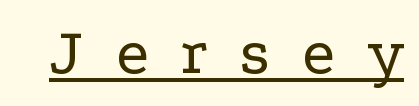
{"serif": "yes", "italic": "no", "bold": "no", "weight": "regular", "width": "wide", "stroke_contrast": "low", "x_height": "medium", "monospaced": "no", "underline": "yes", "letter_spacing": "wide", "letter_spacing_em": 0.49, "glyph_px": 66}
